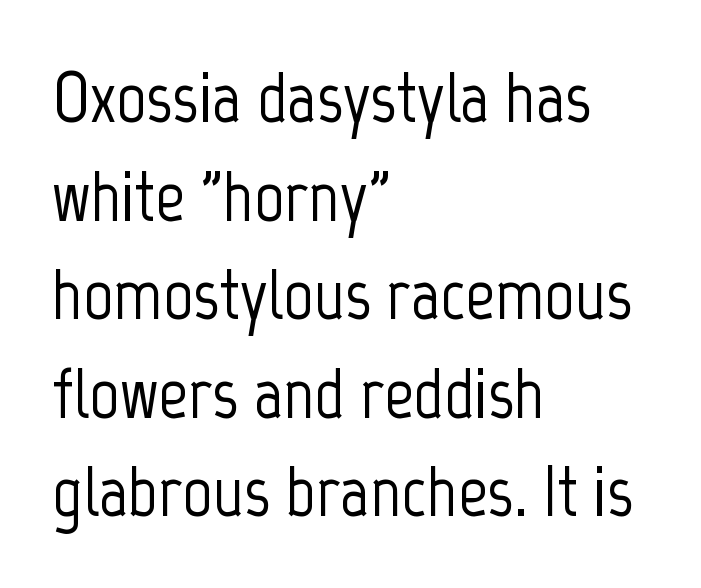
Type without underlining. The rendering anchors every line to the left-hand side. Default kerning and tracking; the words read as compact shapes. Horizontal bands of white between lines are of average thickness. The characters display no serif detailing; their extremities are plain.
